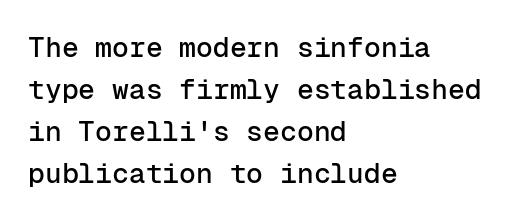
{"serif": "no", "italic": "no", "width": "normal", "stroke_contrast": "low", "x_height": "medium", "monospaced": "yes", "underline": "no", "align": "left", "line_spacing": "normal", "line_spacing_ratio": 1.5, "letter_spacing": "normal", "letter_spacing_em": 0.0, "glyph_px": 28}
